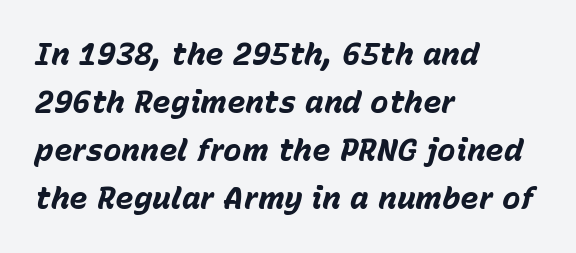
The image shows 31 px bold type, italic (leaning right); set left-aligned, normal line spacing (1.55x), normal letter spacing, not underlined; low stroke contrast and a medium x-height.
